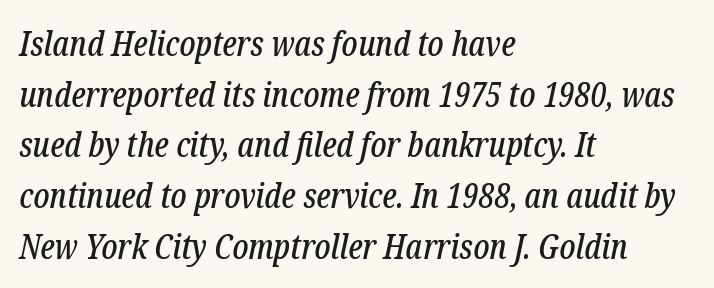
Bare-footed words on every line. Each line starts at the same left margin while the right side varies. Examine the stroke ends and you'll spot serifs. There's an unmistakable incline to the writing here. Proportional: the letters do not fall into vertical columns. Reading down the column, the eye jumps a familiar distance to each next line.
